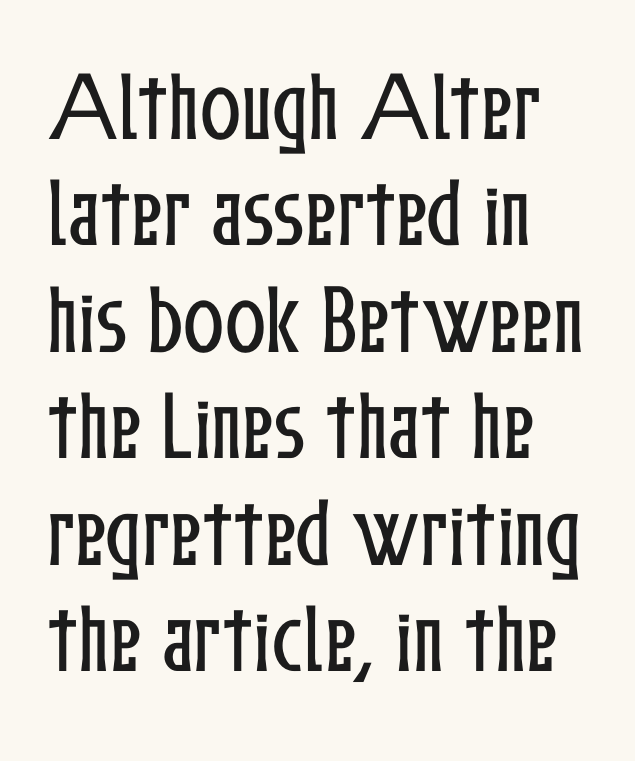
Proportional: the letters do not fall into vertical columns. Notice how the stems are strictly vertical — no italics here. The rendering anchors every line to the left-hand side. The rows are spaced the way most documents space them. Nobody touched the tracking dial on this one.
